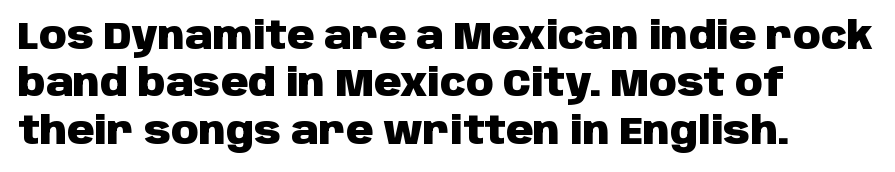
Q: Is the text bold? A: Yes.
Q: Is the text italic (slanted)? A: No, it is upright.
Q: Is the typeface a serif or a sans-serif typeface? A: Sans-serif.
Q: Is the text underlined? A: No.
Q: How is the paragraph aligned? A: Left-aligned.
Q: Is the spacing between letters normal or unusually wide? A: Normal.
Q: Is the spacing between lines tight, normal or loose? A: Normal.
Q: Width (condensed, normal, or wide)? A: Normal.
Q: Stroke contrast? A: Low.
Q: x-height? A: Large.
Q: Monospaced? A: No.
